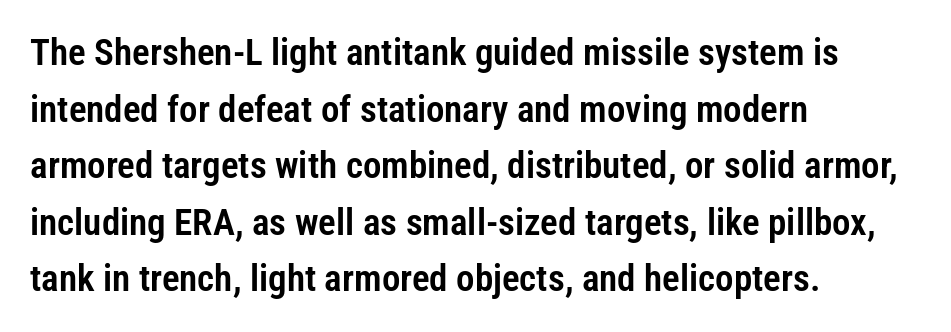
Q: Is the text italic (slanted)? A: No, it is upright.
Q: Is the typeface a serif or a sans-serif typeface? A: Sans-serif.
Q: Is the text underlined? A: No.
Q: How is the paragraph aligned? A: Left-aligned.
Q: Is the spacing between letters normal or unusually wide? A: Normal.
Q: Is the spacing between lines tight, normal or loose? A: Normal.
Q: Width (condensed, normal, or wide)? A: Condensed.
Q: Stroke contrast? A: Low.
Q: x-height? A: Medium.
Q: Monospaced? A: No.
